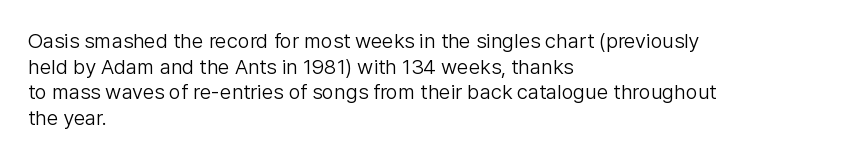
Does extra space separate the letters? No, they use regular spacing. The passage is arranged the way most books set body copy — flush left. The area under the type is left untouched. The face looks like a standard text weight, possibly lighter. Notice how the stems are strictly vertical — no italics here.
